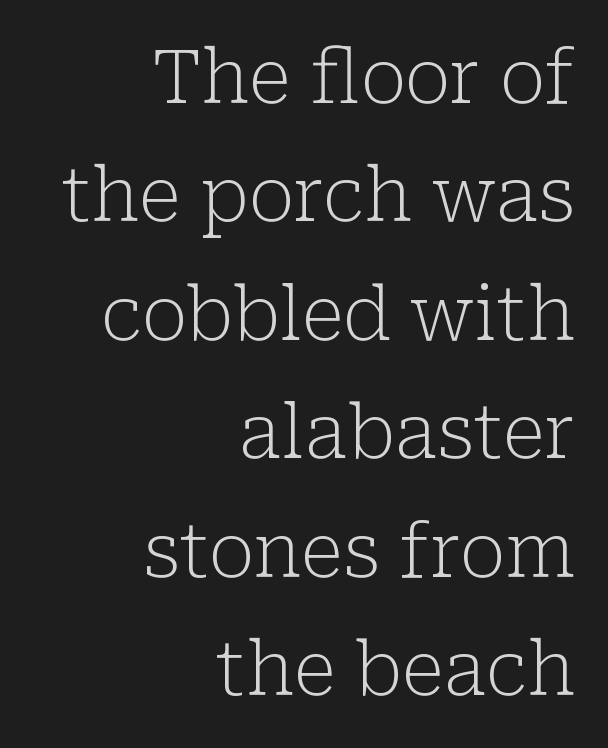
{"serif": "yes", "italic": "no", "bold": "no", "weight": "light", "width": "normal", "stroke_contrast": "low", "x_height": "medium", "monospaced": "no", "underline": "no", "align": "right", "line_spacing": "normal", "line_spacing_ratio": 1.58, "letter_spacing": "normal", "letter_spacing_em": 0.0, "glyph_px": 75}
